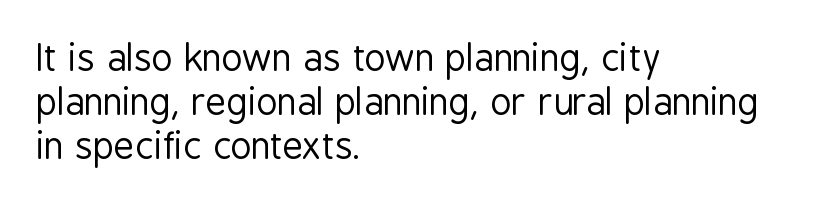
Q: Is the text bold? A: No.
Q: Is the text italic (slanted)? A: No, it is upright.
Q: Is the typeface a serif or a sans-serif typeface? A: Sans-serif.
Q: Is the text underlined? A: No.
Q: How is the paragraph aligned? A: Left-aligned.
Q: Is the spacing between letters normal or unusually wide? A: Normal.
Q: Width (condensed, normal, or wide)? A: Condensed.
Q: Stroke contrast? A: Low.
Q: x-height? A: Medium.
Q: Monospaced? A: No.
